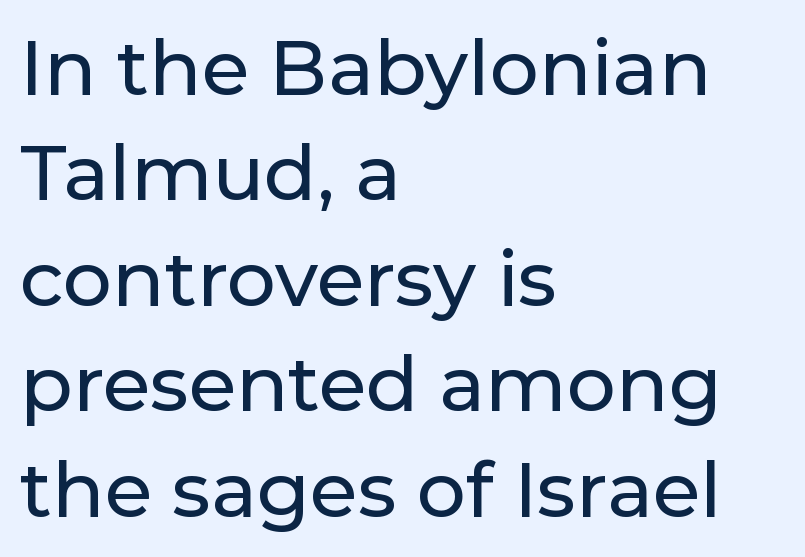
This sample has the flowing, uneven cadence of proportional lettering. Typeset ragged right — the left edge is the straight one. Typographically, this falls in the sans-serif category. Successive baselines arrive at the customary interval. Nobody drew a line under any word here.
